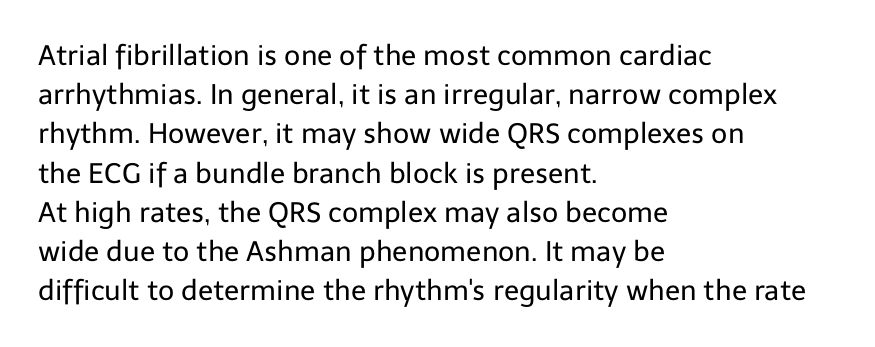
{"serif": "no", "italic": "no", "bold": "no", "weight": "regular", "width": "normal", "stroke_contrast": "low", "x_height": "medium", "monospaced": "no", "underline": "no", "align": "left", "line_spacing": "normal", "line_spacing_ratio": 1.4, "letter_spacing": "normal", "letter_spacing_em": 0.0, "glyph_px": 28}
